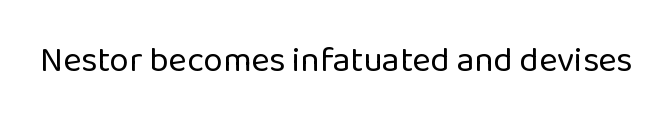
Default kerning and tracking; the words read as compact shapes. The typeface has the unassuming heft of standard copy or less. If you drew a line through each stem, it would be perfectly vertical. The rendering uses natural spacing where letterforms have individual widths.
